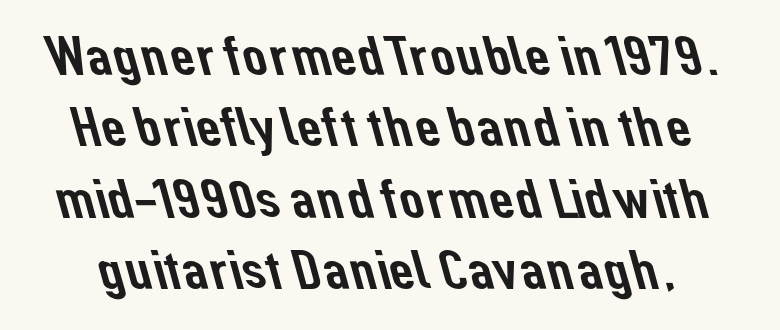
The type family on display is of the sans-serif kind. You could not count columns in this text — the font is proportionally spaced. The gap between lines stays unmarked. Compared with typical body copy, the letter spacing here is the same. Rows of type keep a routine distance in the vertical direction.
